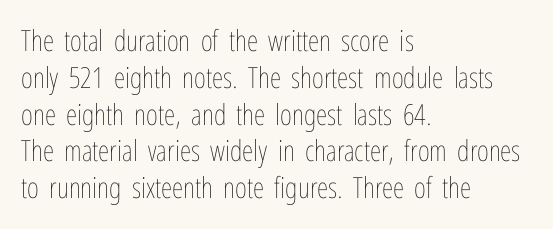
Tracking here is standard; glyphs follow each other at the usual distance. Type without underlining. Is this a fixed-width face? No — the glyphs have proportional, varying widths. Tall strokes in this sample are plumb rather than angled.
